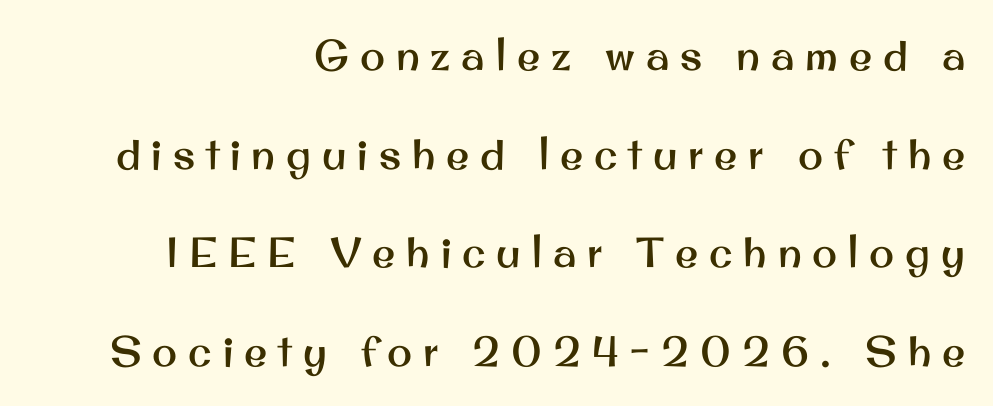
The image shows 42 px sans-serif type, upright; set right-aligned, loose line spacing (2.35x), unusually wide letter spacing (+0.26 em), not underlined; medium stroke contrast and a small x-height.
